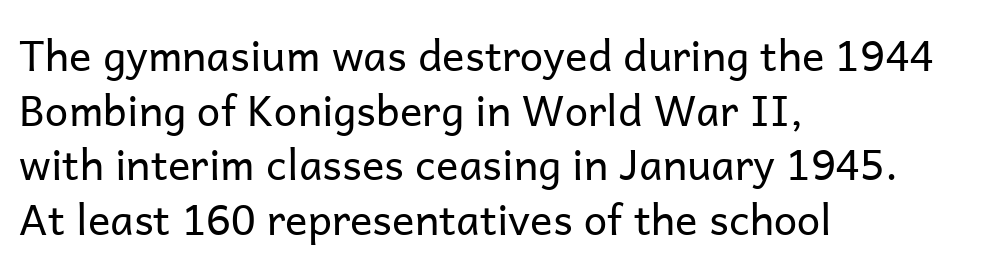
These lines stack with their left ends in a neat column. Is the stroke heavy? The answer is a plain regular-or-lighter. To sum up the face: it is a sans, with no serifs. A typesetter would call this proportional, since set widths differ per character.
